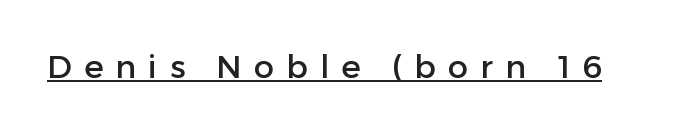
The axis of the letterforms is exactly vertical. These lines are rendered in a variable-pitch font. In designer terms, the underline attribute is active on this setting. Inter-character spacing is expanded well beyond the font's built-in metrics.
